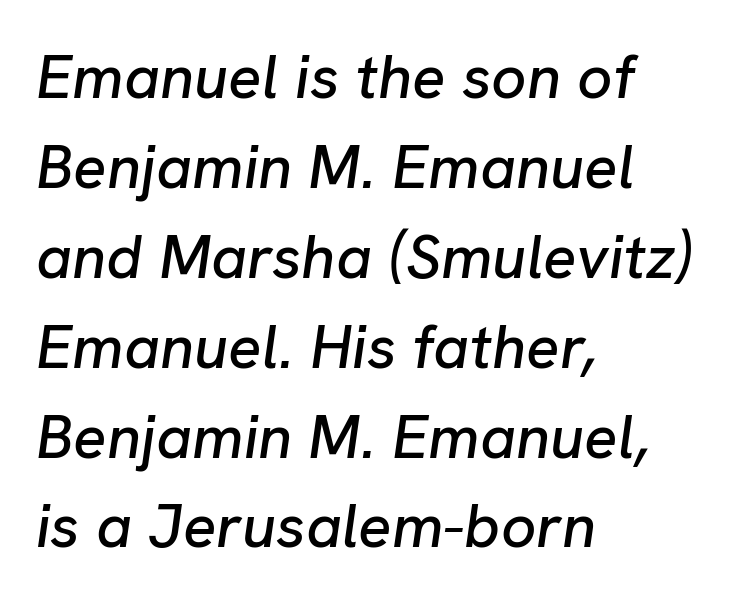
{"italic": "yes", "lean": "right", "slant_degrees": 8, "width": "normal", "stroke_contrast": "low", "x_height": "medium", "monospaced": "no", "underline": "no", "align": "left", "line_spacing": "normal", "line_spacing_ratio": 1.45, "letter_spacing": "normal", "letter_spacing_em": 0.0, "glyph_px": 62}
